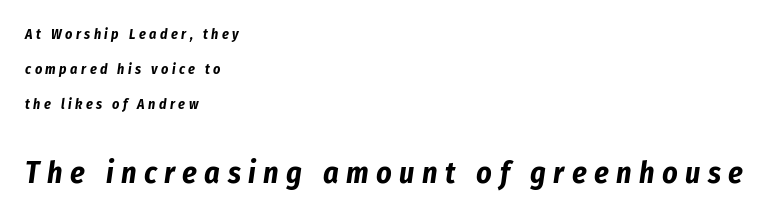
The image shows 30 px bold, condensed type, italic (leaning right); set left-aligned, loose line spacing (2.5x), unusually wide letter spacing (+0.25 em), not underlined; the second (bottom) block is 2.14x larger; low stroke contrast and a medium x-height.
